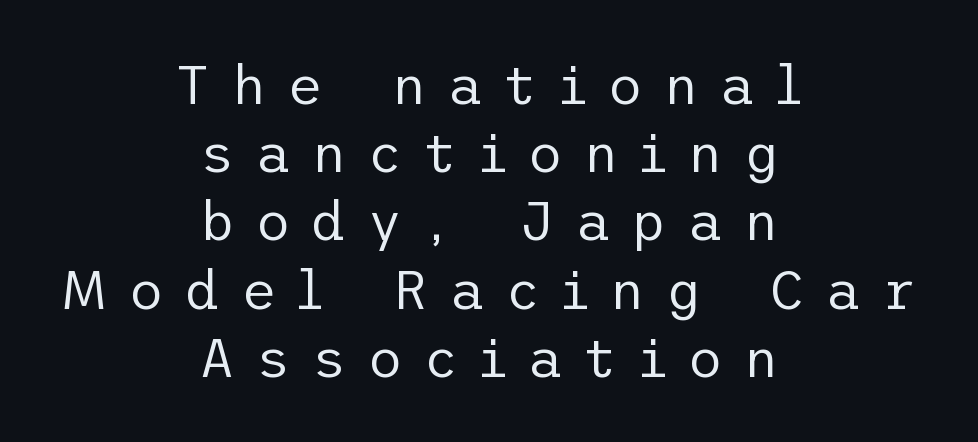
Q: Is the text bold? A: No.
Q: Is the text italic (slanted)? A: No, it is upright.
Q: Is the typeface a serif or a sans-serif typeface? A: Sans-serif.
Q: Is the text underlined? A: No.
Q: How is the paragraph aligned? A: Centered.
Q: Is the spacing between letters normal or unusually wide? A: Unusually wide.
Q: Width (condensed, normal, or wide)? A: Normal.
Q: Stroke contrast? A: Low.
Q: x-height? A: Medium.
